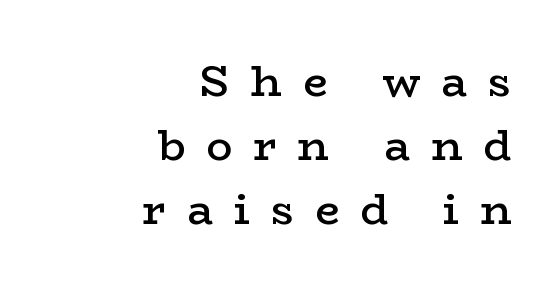
The image shows 43 px semibold, wide serif type, upright; set right-aligned, normal line spacing (1.49x), unusually wide letter spacing (+0.49 em), not underlined; low stroke contrast and a medium x-height.
